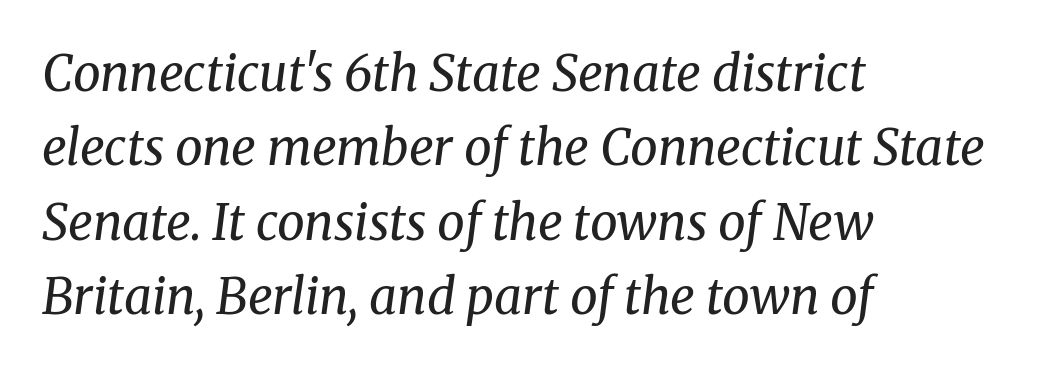
The image shows 49 px regular-weight serif type, italic (leaning right); set left-aligned, normal line spacing (1.52x), normal letter spacing, not underlined; medium stroke contrast and a medium x-height.
